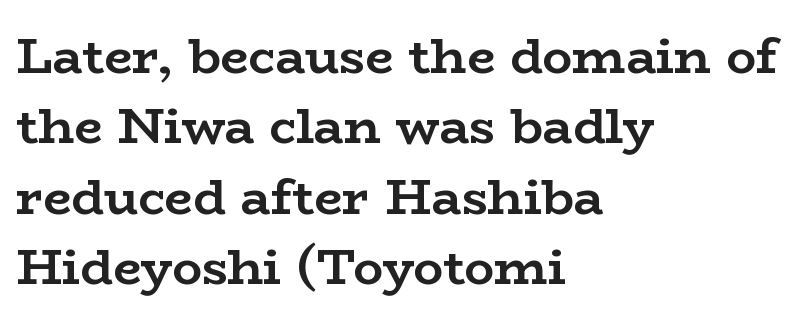
{"serif": "yes", "italic": "no", "bold": "yes", "weight": "semibold", "width": "wide", "stroke_contrast": "low", "x_height": "medium", "monospaced": "no", "underline": "no", "align": "left", "line_spacing": "normal", "line_spacing_ratio": 1.41, "letter_spacing": "normal", "letter_spacing_em": 0.0, "glyph_px": 50}
